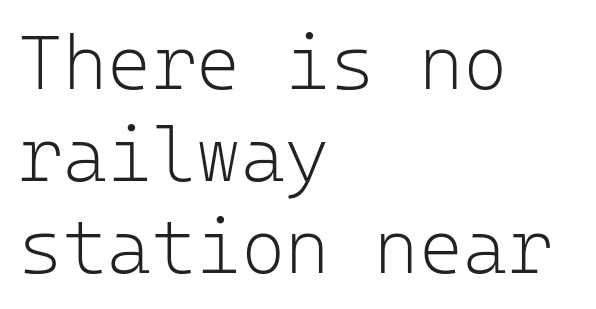
Posture: vertical. The passage shown is typed in a monospace face where columns stay perfectly aligned. The line texture is even and compact thanks to regular tracking. Bold? No — there's no thickening of the strokes. The compositor pushed each line to the left boundary. Descender tails drop into unmarked territory.
